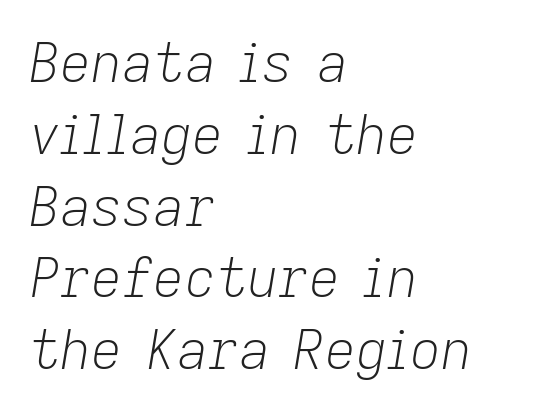
The image shows 54 px light type, italic (leaning right); set left-aligned, normal line spacing (1.33x), normal letter spacing, not underlined; low stroke contrast and a medium x-height.
